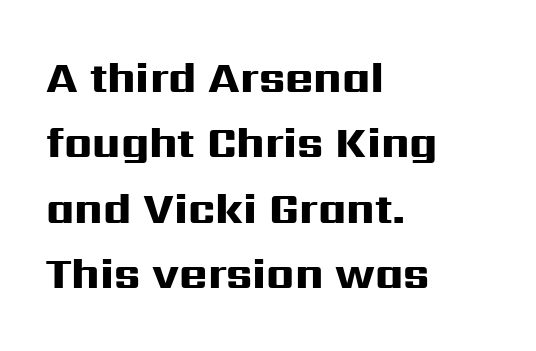
Q: Is the text bold? A: Yes.
Q: Is the text italic (slanted)? A: No, it is upright.
Q: Is the typeface a serif or a sans-serif typeface? A: Sans-serif.
Q: Is the text underlined? A: No.
Q: How is the paragraph aligned? A: Left-aligned.
Q: Is the spacing between letters normal or unusually wide? A: Normal.
Q: Is the spacing between lines tight, normal or loose? A: Normal.
Q: Width (condensed, normal, or wide)? A: Wide.
Q: Stroke contrast? A: High.
Q: x-height? A: Medium.
Q: Monospaced? A: No.
